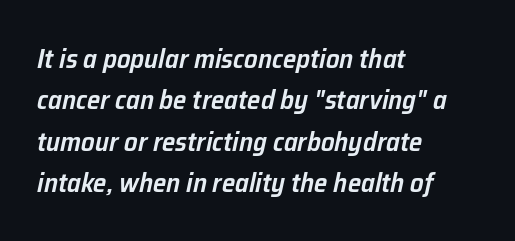
{"italic": "yes", "lean": "right", "slant_degrees": 12, "bold": "semi", "underline": "no", "align": "left", "line_spacing": "normal", "line_spacing_ratio": 1.53, "letter_spacing": "normal", "letter_spacing_em": 0.0, "glyph_px": 27}
